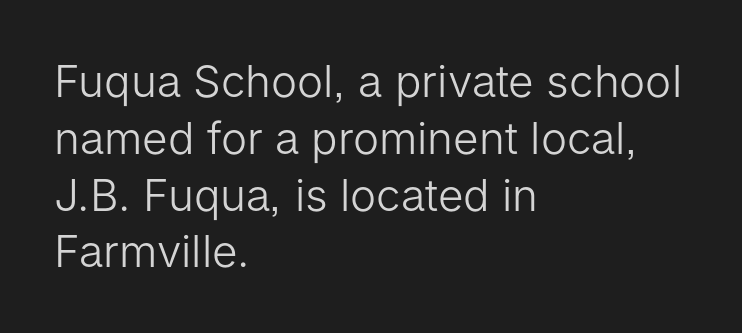
Q: Is the text bold? A: No.
Q: Is the text italic (slanted)? A: No, it is upright.
Q: Is the typeface a serif or a sans-serif typeface? A: Sans-serif.
Q: Is the text underlined? A: No.
Q: How is the paragraph aligned? A: Left-aligned.
Q: Is the spacing between letters normal or unusually wide? A: Normal.
Q: Is the spacing between lines tight, normal or loose? A: Normal.
Q: Width (condensed, normal, or wide)? A: Normal.
Q: Stroke contrast? A: Low.
Q: x-height? A: Medium.
Q: Monospaced? A: No.
